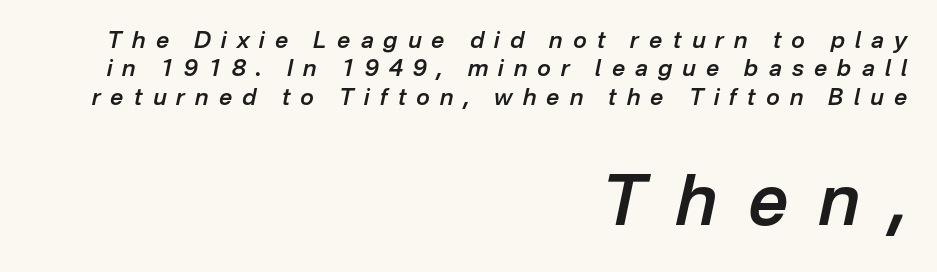
{"italic": "yes", "lean": "right", "slant_degrees": 12, "bold": "semi", "weight": "semibold", "width": "normal", "stroke_contrast": "low", "x_height": "medium", "monospaced": "no", "underline": "no", "align": "right", "line_spacing_ratio": 1.23, "letter_spacing": "wide", "letter_spacing_em": 0.44, "larger_block": "second", "size_ratio": 3.04, "glyph_px": 70}
